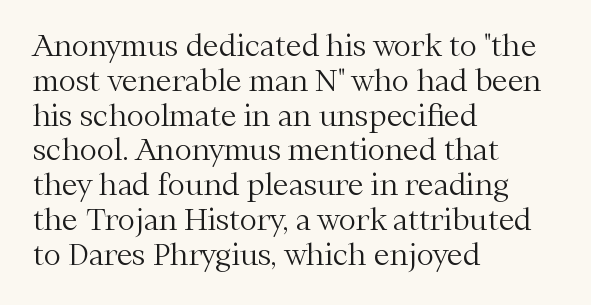
{"serif": "yes", "italic": "no", "bold": "no", "weight": "light", "width": "normal", "stroke_contrast": "medium", "x_height": "medium", "monospaced": "no", "underline": "no", "align": "left", "line_spacing_ratio": 1.2, "letter_spacing": "normal", "letter_spacing_em": 0.0, "glyph_px": 29}
